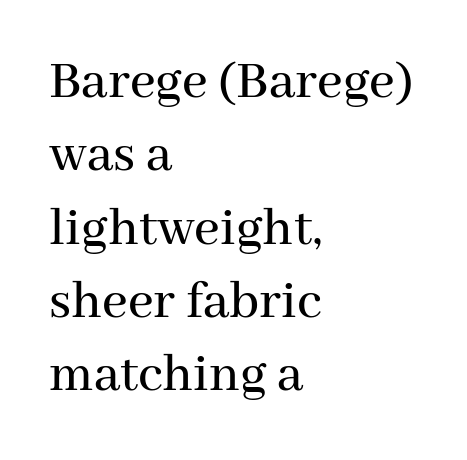
Q: Is the text italic (slanted)? A: No, it is upright.
Q: Is the typeface a serif or a sans-serif typeface? A: Serif.
Q: Is the text underlined? A: No.
Q: How is the paragraph aligned? A: Left-aligned.
Q: Is the spacing between letters normal or unusually wide? A: Normal.
Q: Is the spacing between lines tight, normal or loose? A: Normal.
Q: Width (condensed, normal, or wide)? A: Normal.
Q: Stroke contrast? A: Medium.
Q: x-height? A: Medium.
Q: Monospaced? A: No.
